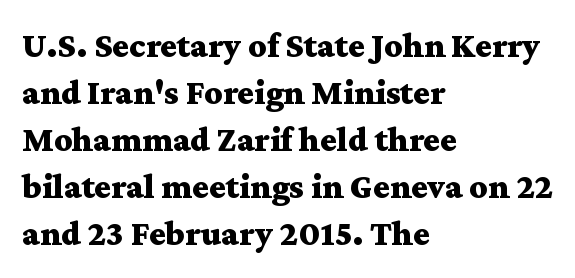
The image shows 35 px bold, wide serif type, upright; set left-aligned, normal line spacing (1.34x), normal letter spacing, not underlined; medium stroke contrast and a medium x-height.
